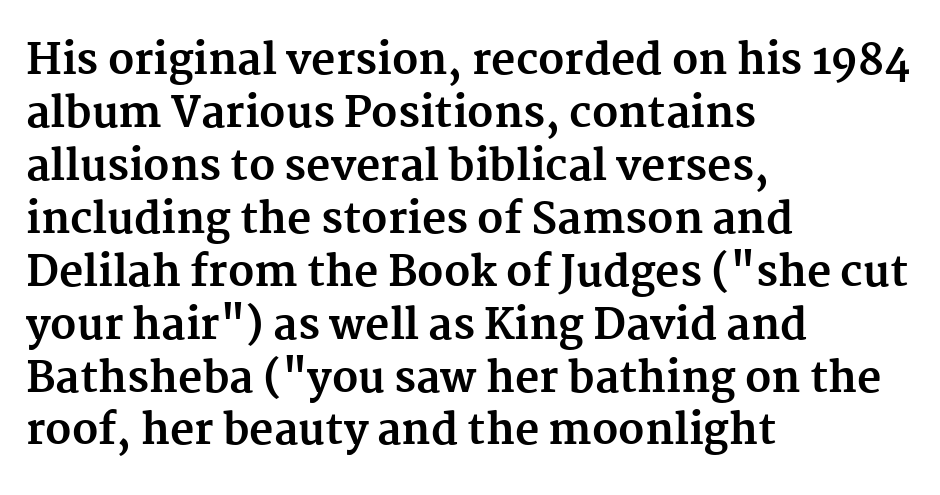
The image shows 42 px bold serif type, upright; set left-aligned, normal line spacing (1.26x), normal letter spacing, not underlined; medium stroke contrast and a medium x-height.
